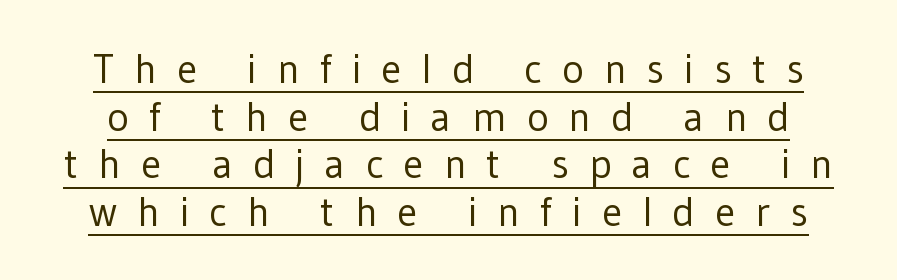
The image shows 41 px regular-weight sans-serif type, upright; set line spacing 1.16x, unusually wide letter spacing (+0.49 em), underlined; low stroke contrast and a medium x-height.
